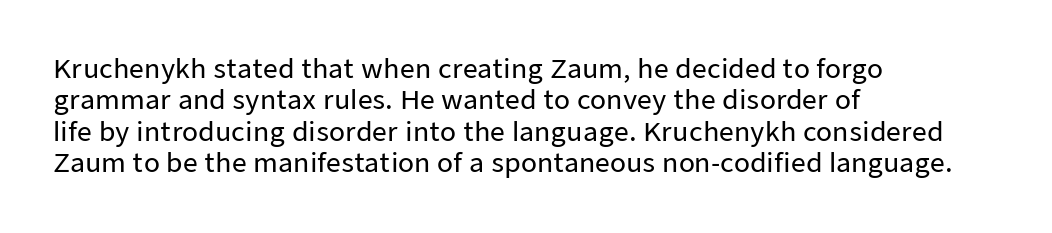
Tracking value appears to be zero — textbook default spacing. Rendered with straight, roman letterforms. Short and long lines alike share a common starting point at left. A bare baseline throughout the passage.
